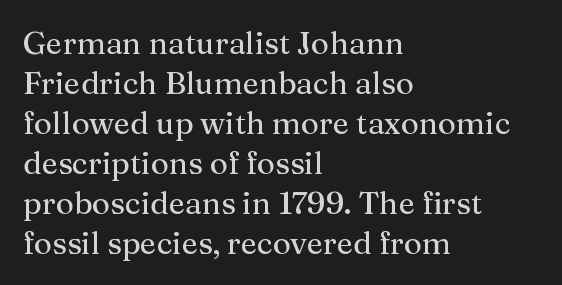
Q: Is the text italic (slanted)? A: No, it is upright.
Q: Is the typeface a serif or a sans-serif typeface? A: Serif.
Q: Is the text underlined? A: No.
Q: How is the paragraph aligned? A: Left-aligned.
Q: Is the spacing between letters normal or unusually wide? A: Normal.
Q: Is the spacing between lines tight, normal or loose? A: Normal.
Q: Width (condensed, normal, or wide)? A: Normal.
Q: Stroke contrast? A: Medium.
Q: x-height? A: Medium.
Q: Monospaced? A: No.
